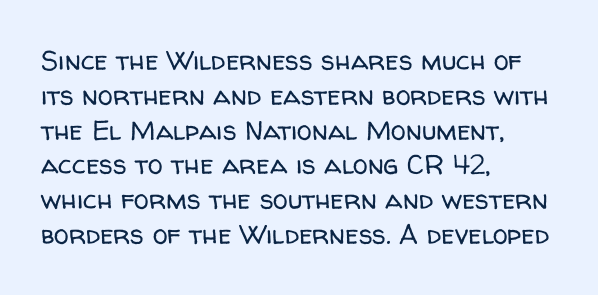
{"italic": "no", "bold": "no", "underline": "no", "align": "left", "line_spacing": "normal", "line_spacing_ratio": 1.29, "letter_spacing": "normal", "letter_spacing_em": 0.0, "glyph_px": 27}
